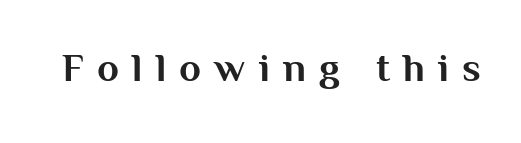
The image shows 40 px bold sans-serif type, upright; set unusually wide letter spacing (+0.33 em), not underlined; medium stroke contrast and a medium x-height.
